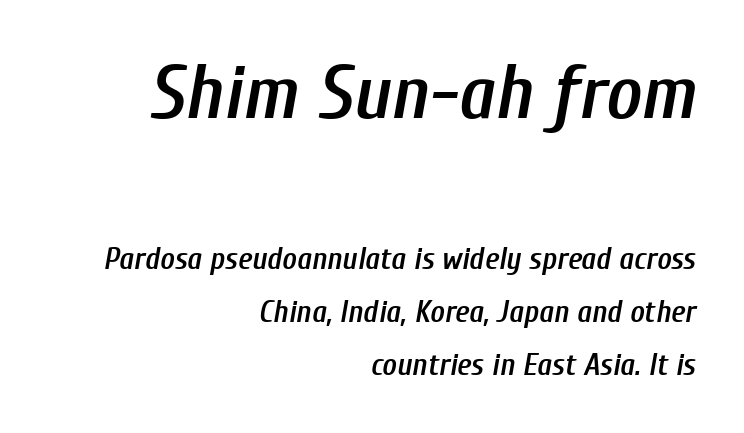
{"italic": "yes", "lean": "right", "slant_degrees": 10, "bold": "semi", "weight": "semibold", "width": "condensed", "stroke_contrast": "low", "x_height": "medium", "monospaced": "no", "underline": "no", "align": "right", "line_spacing": "normal", "line_spacing_ratio": 1.7, "letter_spacing": "normal", "letter_spacing_em": 0.0, "larger_block": "first", "size_ratio": 2.48, "glyph_px": 77}
